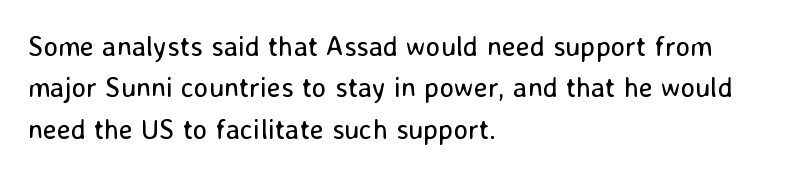
{"serif": "no", "italic": "no", "bold": "no", "weight": "regular", "width": "normal", "stroke_contrast": "low", "x_height": "medium", "monospaced": "no", "underline": "no", "align": "left", "line_spacing": "normal", "line_spacing_ratio": 1.48, "letter_spacing": "normal", "letter_spacing_em": 0.0, "glyph_px": 28}
